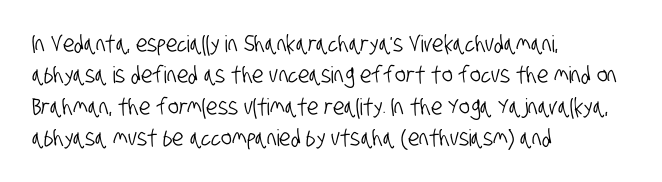
{"underline": "no", "align": "left", "line_spacing": "normal", "line_spacing_ratio": 1.36, "letter_spacing": "normal", "letter_spacing_em": 0.0, "glyph_px": 23}
